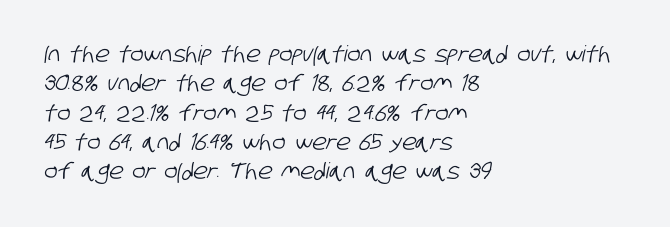
Q: Is the text underlined? A: No.
Q: How is the paragraph aligned? A: Left-aligned.
Q: Is the spacing between letters normal or unusually wide? A: Normal.
Q: Is the spacing between lines tight, normal or loose? A: Normal.
